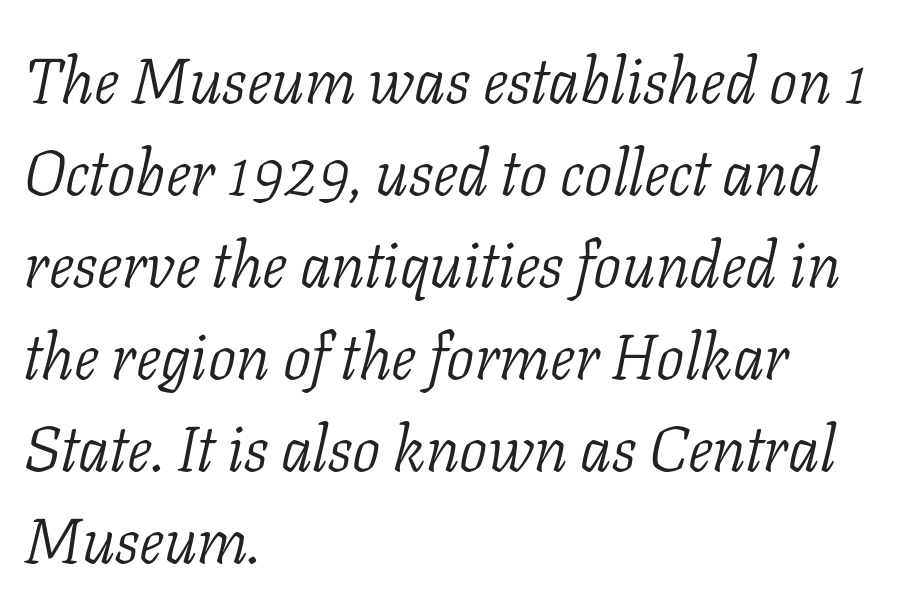
The strokes carry an ordinary text weight at most. The paragraph has a hard left edge and a soft right edge. Observe the serifs anchoring each vertical stroke in this sample. Character widths vary here, with narrow letters taking less room than wide ones. There's an unmistakable incline to the writing here.
